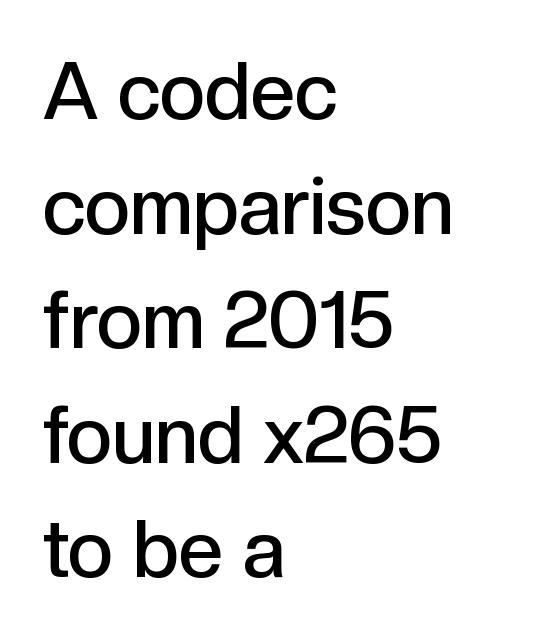
{"serif": "no", "italic": "no", "bold": "semi", "weight": "semibold", "width": "normal", "x_height": "medium", "monospaced": "no", "underline": "no", "align": "left", "line_spacing": "normal", "line_spacing_ratio": 1.45, "letter_spacing": "normal", "letter_spacing_em": 0.0, "glyph_px": 79}
